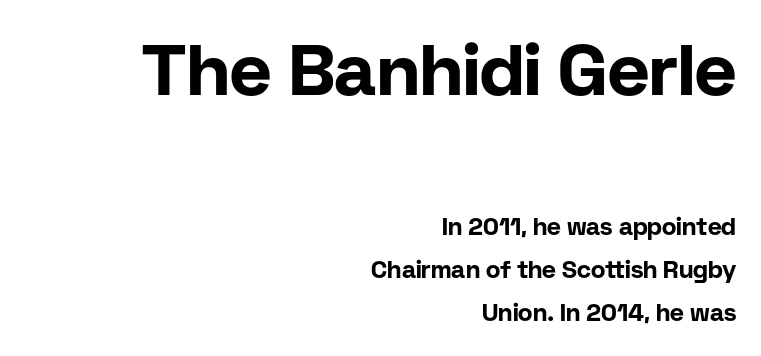
Q: Is the text bold? A: Yes.
Q: Is the text italic (slanted)? A: No, it is upright.
Q: Is the typeface a serif or a sans-serif typeface? A: Sans-serif.
Q: Is the text underlined? A: No.
Q: How is the paragraph aligned? A: Right-aligned.
Q: Is the spacing between letters normal or unusually wide? A: Normal.
Q: Which block of text is set in a larger size, the first (top) or the second (bottom)? A: The first (top) one.
Q: Width (condensed, normal, or wide)? A: Normal.
Q: Stroke contrast? A: Low.
Q: x-height? A: Medium.
Q: Monospaced? A: No.
